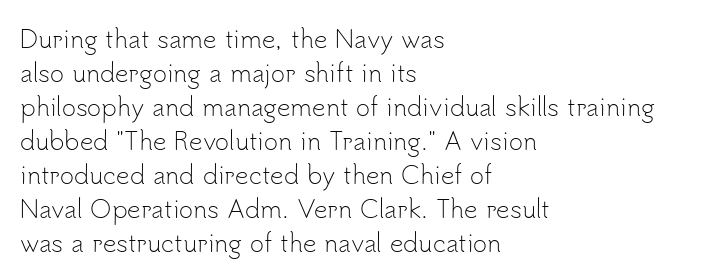
{"italic": "no", "bold": "no", "underline": "no", "align": "left", "line_spacing": "normal", "line_spacing_ratio": 1.42, "letter_spacing": "normal", "letter_spacing_em": 0.0, "glyph_px": 24}
